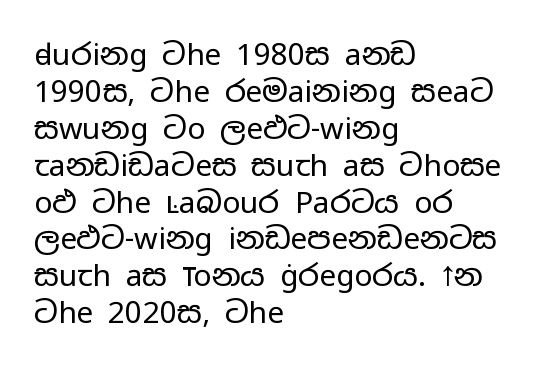
{"serif": "no", "italic": "no", "bold": "no", "weight": "regular", "width": "wide", "stroke_contrast": "low", "x_height": "medium", "monospaced": "no", "underline": "no", "align": "left", "line_spacing_ratio": 1.23, "letter_spacing": "normal", "letter_spacing_em": 0.0, "glyph_px": 30}
